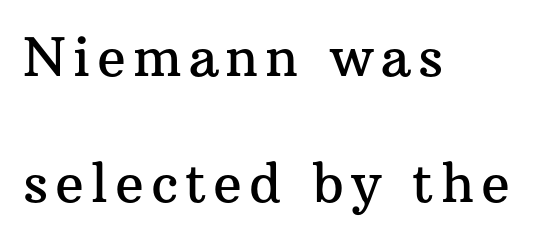
The image shows 53 px serif type, upright; set left-aligned, loose line spacing (2.38x), not underlined; medium stroke contrast and a medium x-height.
